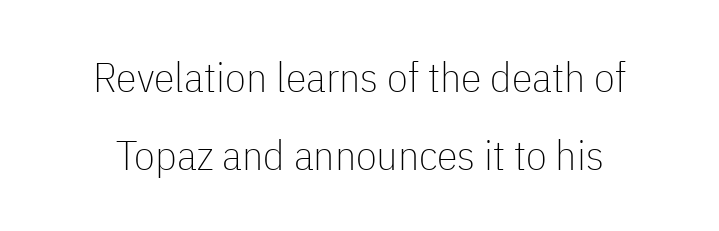
{"serif": "no", "italic": "no", "bold": "no", "weight": "thin", "width": "condensed", "stroke_contrast": "low", "x_height": "medium", "monospaced": "no", "underline": "no", "line_spacing_ratio": 1.86, "letter_spacing": "normal", "letter_spacing_em": 0.0, "glyph_px": 42}
